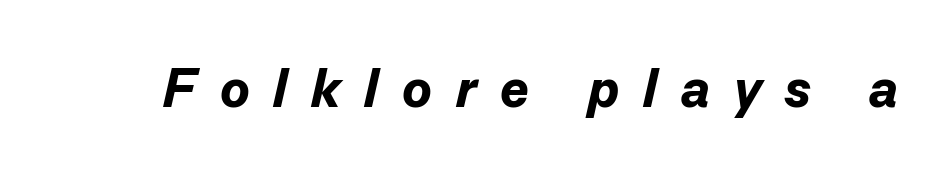
{"italic": "yes", "lean": "right", "slant_degrees": 13, "bold": "yes", "weight": "bold", "width": "normal", "stroke_contrast": "low", "x_height": "medium", "monospaced": "no", "underline": "no", "letter_spacing": "wide", "letter_spacing_em": 0.44, "glyph_px": 54}
